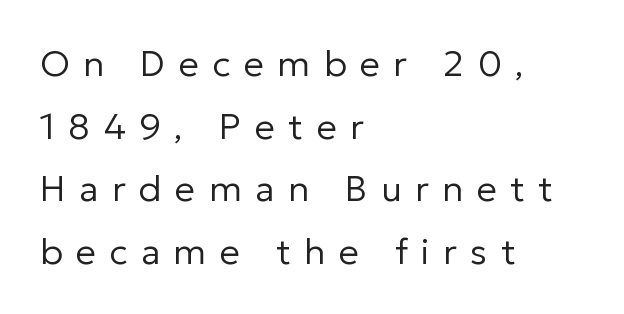
Q: Is the text bold? A: No.
Q: Is the text italic (slanted)? A: No, it is upright.
Q: Is the typeface a serif or a sans-serif typeface? A: Sans-serif.
Q: Is the text underlined? A: No.
Q: How is the paragraph aligned? A: Left-aligned.
Q: Is the spacing between letters normal or unusually wide? A: Unusually wide.
Q: Width (condensed, normal, or wide)? A: Normal.
Q: Stroke contrast? A: Low.
Q: x-height? A: Medium.
Q: Monospaced? A: No.
